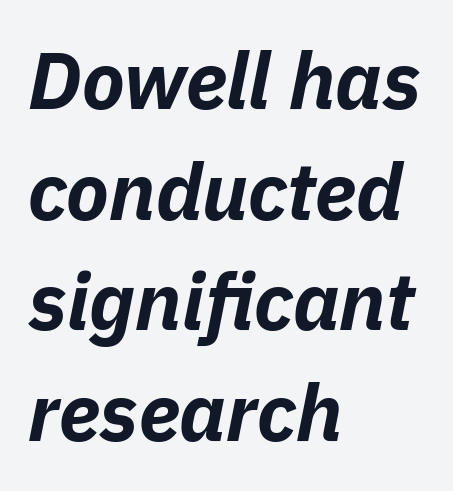
This sample has the flowing, uneven cadence of proportional lettering. Observe the lean: these are italic letterforms. Check under the words: just untouched page. Notice how thick the strokes are: this is what a full bold looks like.
